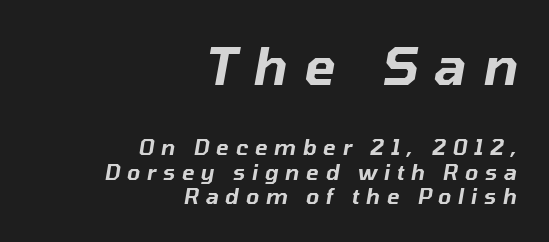
{"italic": "yes", "lean": "right", "slant_degrees": 10, "width": "normal", "stroke_contrast": "low", "x_height": "medium", "monospaced": "no", "underline": "no", "align": "right", "line_spacing": "tight", "line_spacing_ratio": 1.15, "letter_spacing": "wide", "letter_spacing_em": 0.32, "larger_block": "first", "size_ratio": 2.48, "glyph_px": 52}
